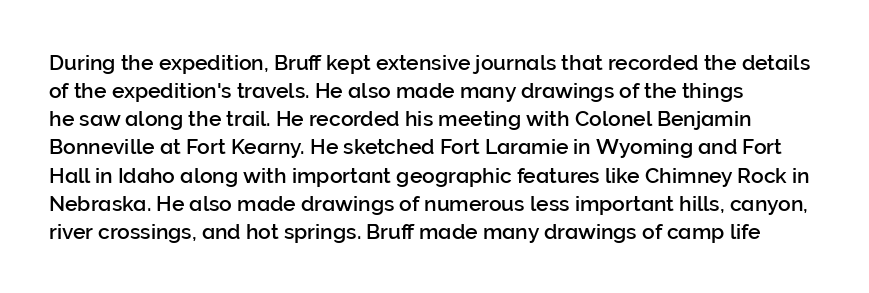
Q: Is the text italic (slanted)? A: No, it is upright.
Q: Is the text underlined? A: No.
Q: Is the spacing between letters normal or unusually wide? A: Normal.
Q: Is the spacing between lines tight, normal or loose? A: Normal.
